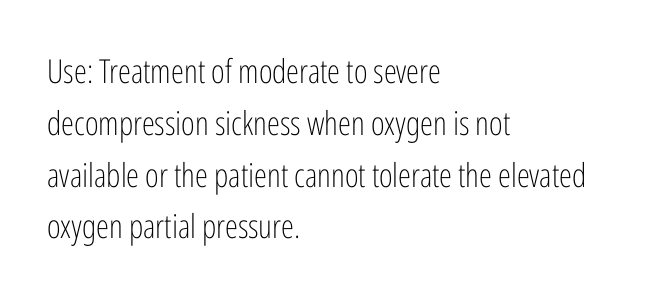
{"serif": "no", "italic": "no", "bold": "no", "weight": "light", "width": "condensed", "stroke_contrast": "low", "x_height": "medium", "monospaced": "no", "underline": "no", "align": "left", "line_spacing": "normal", "line_spacing_ratio": 1.57, "letter_spacing": "normal", "letter_spacing_em": 0.0, "glyph_px": 33}
